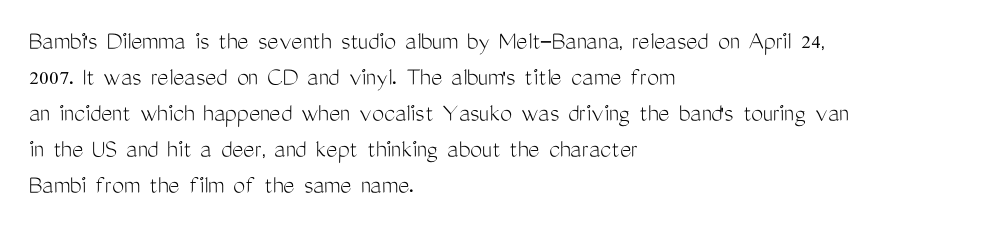
A clean baseline with only descenders dipping below it. The letters stand upright; this is a roman face. The letterforms sit shoulder to shoulder at normal distance. The compositor pushed each line to the left boundary.
